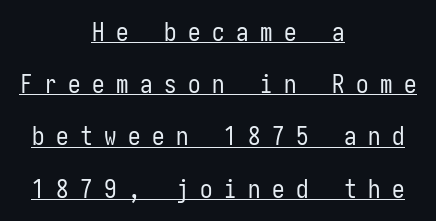
Q: Is the text bold? A: No.
Q: Is the text italic (slanted)? A: No, it is upright.
Q: Is the text underlined? A: Yes.
Q: How is the paragraph aligned? A: Centered.
Q: Is the spacing between letters normal or unusually wide? A: Unusually wide.
Q: Is the spacing between lines tight, normal or loose? A: Loose.
